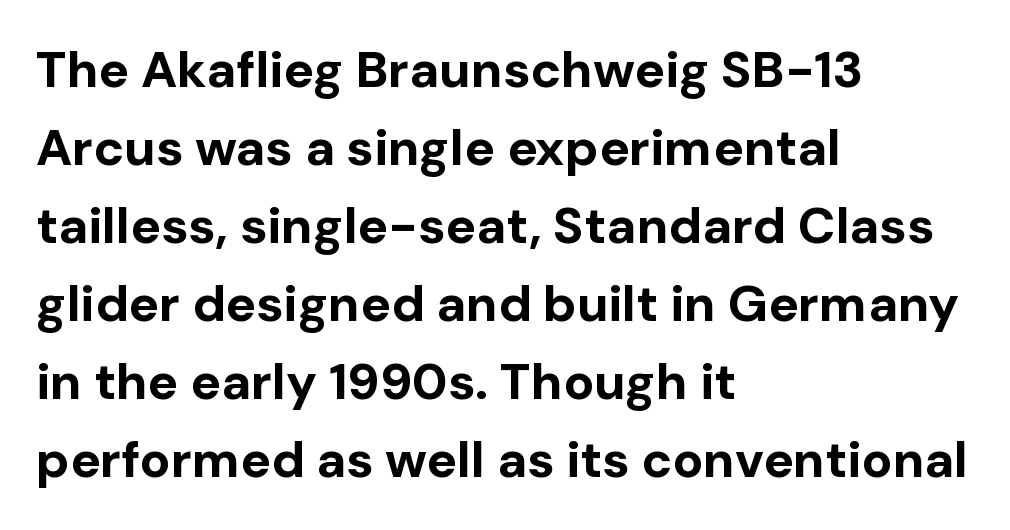
The strokes are fattened all the way to bold. Anything drawn beneath the words? Only blank space. Classification — sans serif. The letterforms sit shoulder to shoulder at normal distance.
